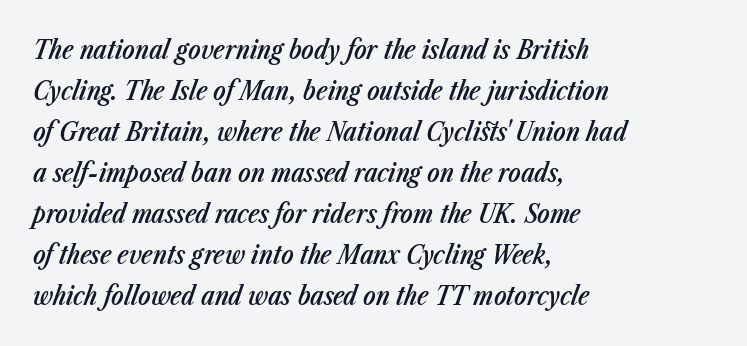
Q: Is the text bold? A: Semi-bold.
Q: Is the text italic (slanted)? A: Yes, it leans right by about 23 degrees.
Q: Is the text underlined? A: No.
Q: How is the paragraph aligned? A: Left-aligned.
Q: Is the spacing between letters normal or unusually wide? A: Normal.
Q: Is the spacing between lines tight, normal or loose? A: Normal.
